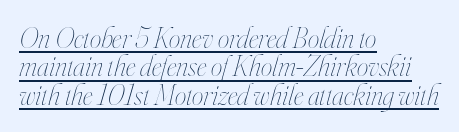
Q: Is the text bold? A: No.
Q: Is the text italic (slanted)? A: Yes, it leans right by about 16 degrees.
Q: Is the text underlined? A: Yes.
Q: How is the paragraph aligned? A: Left-aligned.
Q: Is the spacing between letters normal or unusually wide? A: Normal.
Q: Is the spacing between lines tight, normal or loose? A: Tight.
Q: Width (condensed, normal, or wide)? A: Condensed.
Q: Stroke contrast? A: High.
Q: x-height? A: Small.
Q: Monospaced? A: No.
